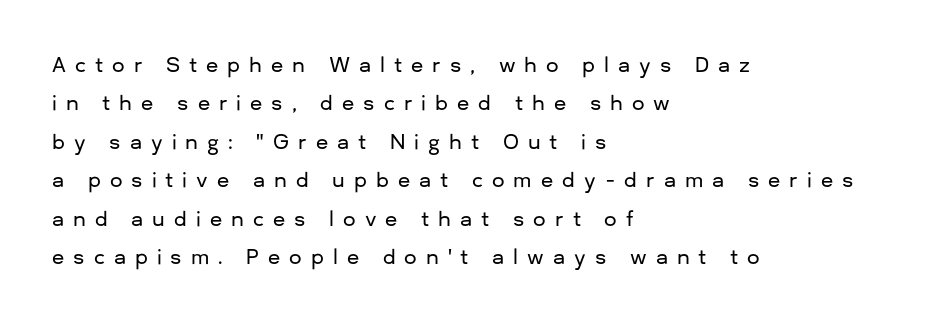
Q: Is the text italic (slanted)? A: No, it is upright.
Q: Is the text underlined? A: No.
Q: How is the paragraph aligned? A: Left-aligned.
Q: Is the spacing between letters normal or unusually wide? A: Unusually wide.
Q: Is the spacing between lines tight, normal or loose? A: Loose.
